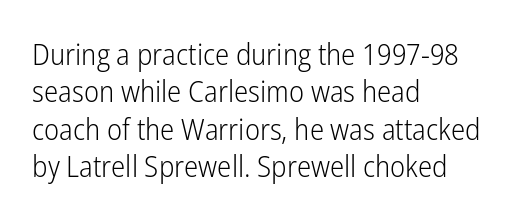
Q: Is the text bold? A: No.
Q: Is the text italic (slanted)? A: No, it is upright.
Q: Is the typeface a serif or a sans-serif typeface? A: Sans-serif.
Q: Is the text underlined? A: No.
Q: How is the paragraph aligned? A: Left-aligned.
Q: Is the spacing between letters normal or unusually wide? A: Normal.
Q: Is the spacing between lines tight, normal or loose? A: Normal.
Q: Width (condensed, normal, or wide)? A: Condensed.
Q: Stroke contrast? A: Low.
Q: x-height? A: Medium.
Q: Monospaced? A: No.
